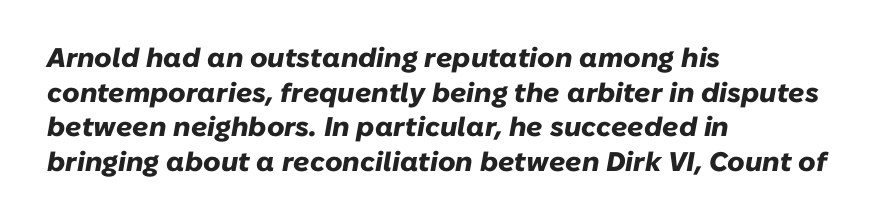
Emphasis by weight is at full strength: bold. Alignment: flush left. Slanted lettering throughout. The tracking reads as untouched default to a designer's eye. Just letters on the line, the space beneath them empty.
